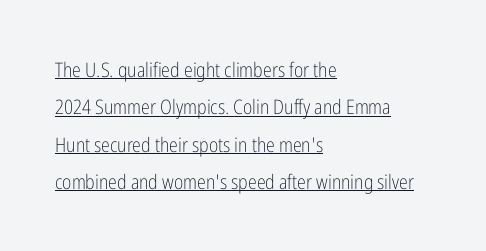
Q: Is the text bold? A: No.
Q: Is the text italic (slanted)? A: No, it is upright.
Q: Is the text underlined? A: Yes.
Q: How is the paragraph aligned? A: Left-aligned.
Q: Is the spacing between letters normal or unusually wide? A: Normal.
